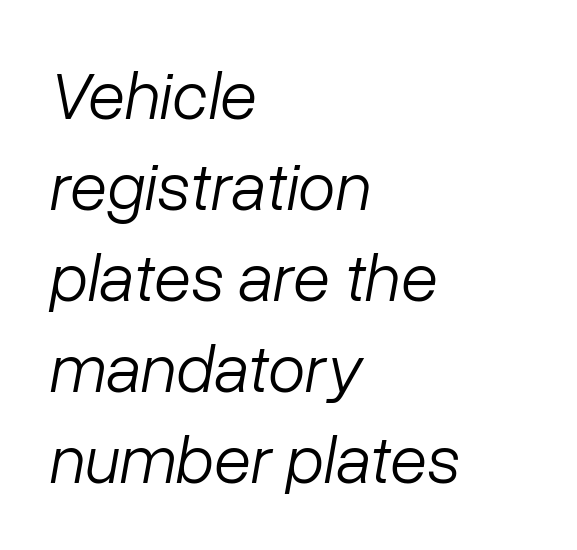
The image shows 68 px light type, italic (leaning right); set left-aligned, normal line spacing (1.34x), normal letter spacing, not underlined; low stroke contrast and a medium x-height.
